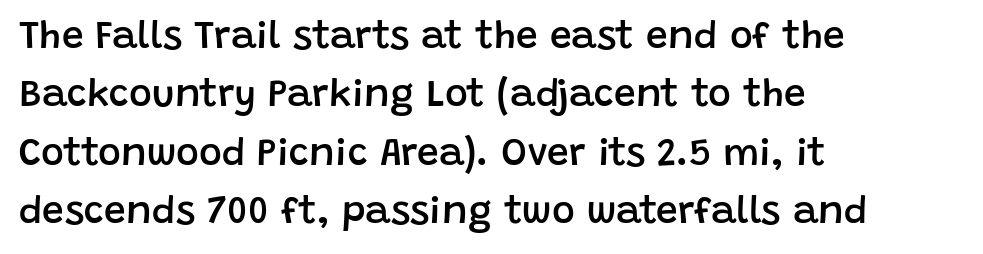
If you measured baseline to baseline, you'd find a middling distance. Characters remain perfectly vertical along every line. All the whitespace from short lines collects on the right. The characters look somewhat weighty, a semibold short of true bold. Think of a printed novel: that variable character pitch is what you see here.
